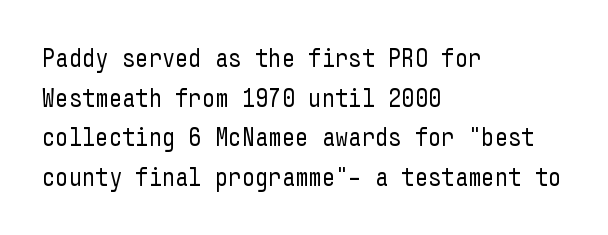
Q: Is the text bold? A: No.
Q: Is the text italic (slanted)? A: No, it is upright.
Q: Is the text underlined? A: No.
Q: How is the paragraph aligned? A: Left-aligned.
Q: Is the spacing between letters normal or unusually wide? A: Normal.
Q: Is the spacing between lines tight, normal or loose? A: Normal.
